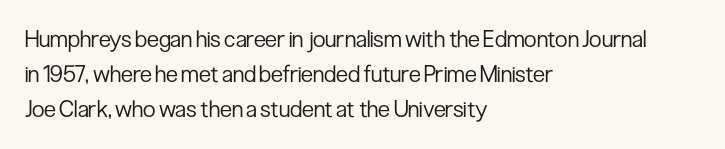
Q: Is the text bold? A: No.
Q: Is the text italic (slanted)? A: No, it is upright.
Q: Is the text underlined? A: No.
Q: How is the paragraph aligned? A: Left-aligned.
Q: Is the spacing between letters normal or unusually wide? A: Normal.
Q: Is the spacing between lines tight, normal or loose? A: Normal.
